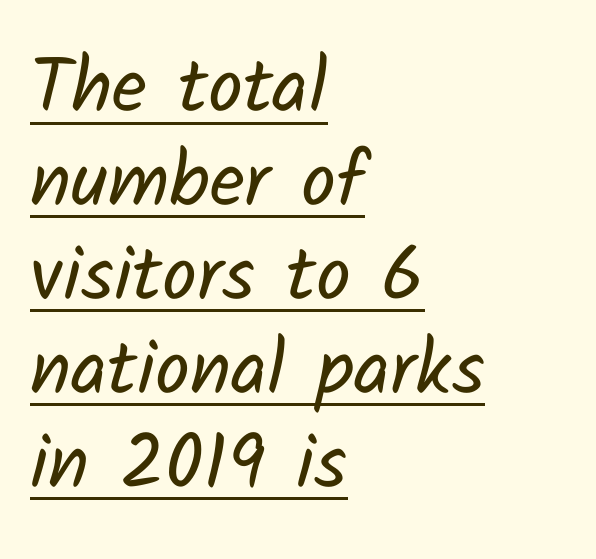
Like a heading marked for emphasis, these lines bear an underscore. I'd call this a sans setting — the letters go barefoot. This sample has the flowing, uneven cadence of proportional lettering. Characters follow at the spacing the type designer built in.
